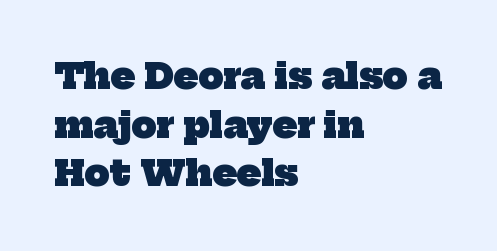
Q: Is the text bold? A: Yes.
Q: Is the typeface a serif or a sans-serif typeface? A: Serif.
Q: Is the text underlined? A: No.
Q: How is the paragraph aligned? A: Left-aligned.
Q: Is the spacing between letters normal or unusually wide? A: Normal.
Q: Is the spacing between lines tight, normal or loose? A: Normal.
Q: Width (condensed, normal, or wide)? A: Normal.
Q: Stroke contrast? A: Low.
Q: x-height? A: Medium.
Q: Monospaced? A: No.
